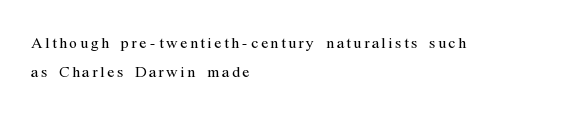
The image shows 21 px text type, upright; set left-aligned, normal line spacing (1.37x), not underlined.
